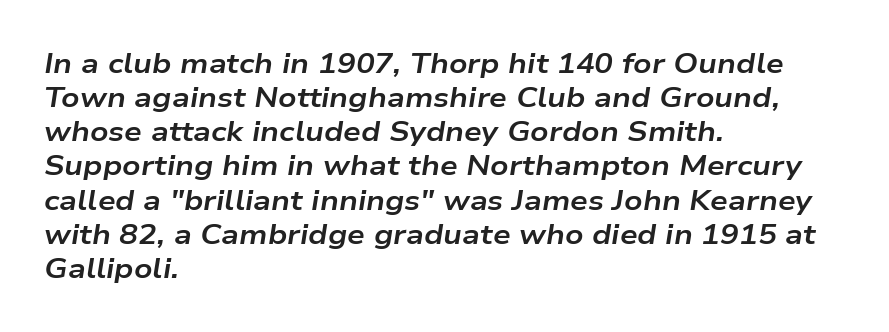
The letterforms sit shoulder to shoulder at normal distance. How heavy is the stroke? Heavy — this is a bold. Is the block centered? No — it sits flush against the left margin. These lines are rendered in a variable-pitch font. Quick note: italic.
